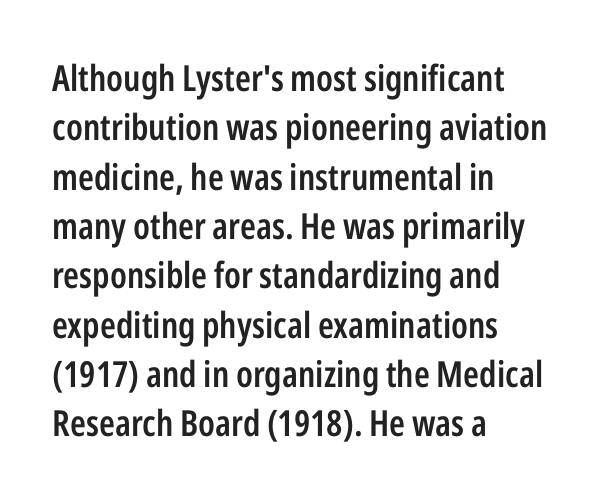
No feet cap the strokes, marking this as sans-serif type. The lettering stays uniformly vertical, giving the passage a roman look. The rag falls on the right side of this text block. The passage shown is typed in a proportional face where columns would drift. Unmarked baselines from the first word to the last. The gaps between neighbouring characters are ordinary and unremarkable.
